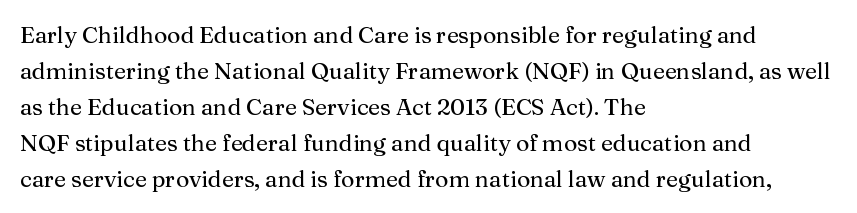
{"italic": "no", "bold": "no", "underline": "no", "align": "left", "line_spacing": "normal", "line_spacing_ratio": 1.56, "letter_spacing": "normal", "letter_spacing_em": 0.0, "glyph_px": 23}
